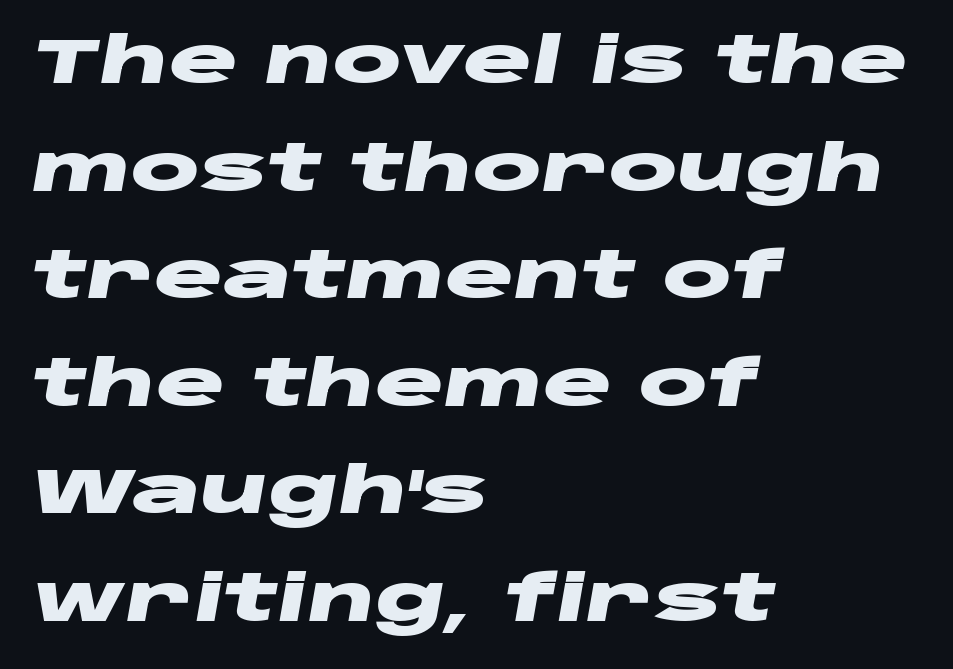
Q: Is the text bold? A: Yes.
Q: Is the text italic (slanted)? A: Yes, it leans right by about 10 degrees.
Q: Is the text underlined? A: No.
Q: How is the paragraph aligned? A: Left-aligned.
Q: Is the spacing between letters normal or unusually wide? A: Normal.
Q: Is the spacing between lines tight, normal or loose? A: Normal.
Q: Width (condensed, normal, or wide)? A: Wide.
Q: Stroke contrast? A: Low.
Q: x-height? A: Large.
Q: Monospaced? A: No.
